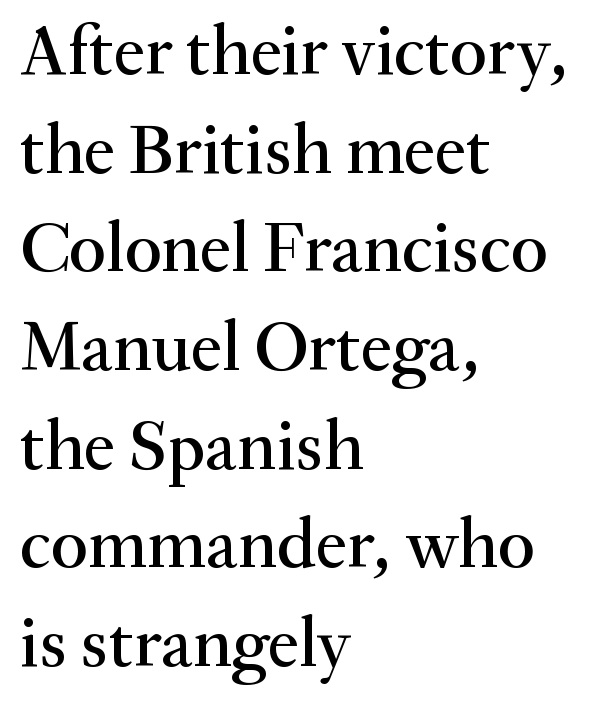
Q: Is the text italic (slanted)? A: No, it is upright.
Q: Is the typeface a serif or a sans-serif typeface? A: Serif.
Q: Is the text underlined? A: No.
Q: How is the paragraph aligned? A: Left-aligned.
Q: Is the spacing between letters normal or unusually wide? A: Normal.
Q: Is the spacing between lines tight, normal or loose? A: Normal.
Q: Width (condensed, normal, or wide)? A: Normal.
Q: Stroke contrast? A: Medium.
Q: x-height? A: Small.
Q: Monospaced? A: No.
